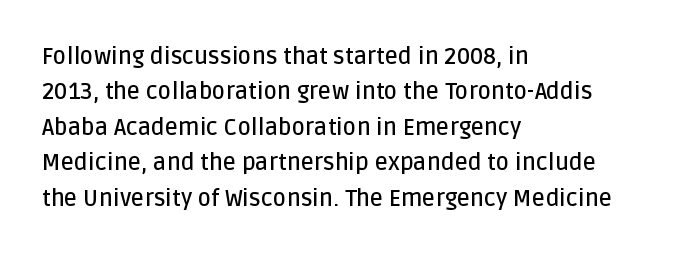
{"italic": "no", "bold": "semi", "underline": "no", "align": "left", "line_spacing": "normal", "line_spacing_ratio": 1.54, "letter_spacing": "normal", "letter_spacing_em": 0.0, "glyph_px": 23}
